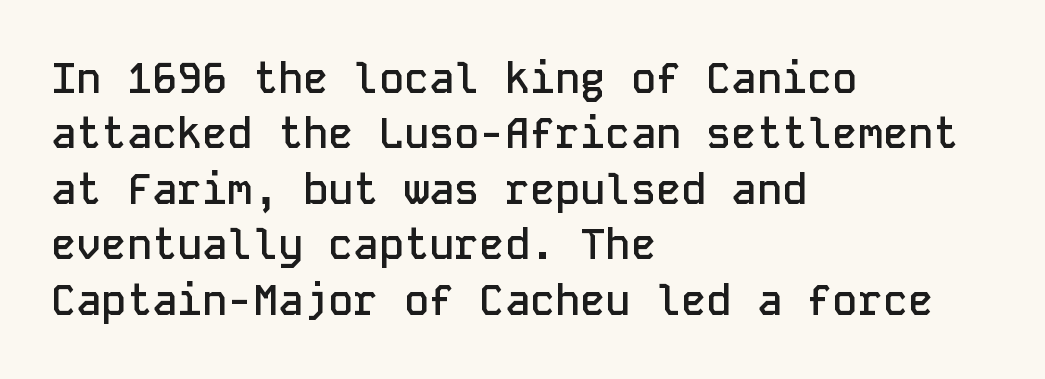
Q: Is the text bold? A: Semi-bold.
Q: Is the text italic (slanted)? A: No, it is upright.
Q: Is the typeface a serif or a sans-serif typeface? A: Sans-serif.
Q: Is the text underlined? A: No.
Q: How is the paragraph aligned? A: Left-aligned.
Q: Is the spacing between letters normal or unusually wide? A: Normal.
Q: Is the spacing between lines tight, normal or loose? A: Normal.
Q: Width (condensed, normal, or wide)? A: Normal.
Q: Stroke contrast? A: Low.
Q: x-height? A: Medium.
Q: Monospaced? A: Yes.
